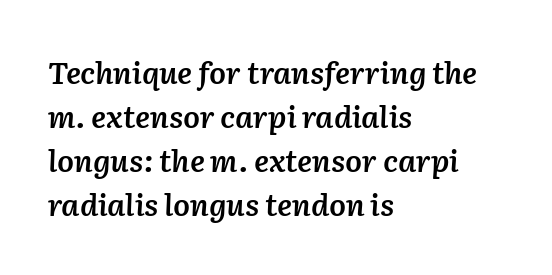
The passage shown stacks its lines at a standard gap. Each word holds together tightly as a unit, with standard inter-letter gaps. The typesetting leans somewhat heavy: a semibold. Anything drawn beneath the words? Only blank space. Looks like regular typesetting: each glyph gets only the width it needs. Casual observation: everything's shoved over to the left.
